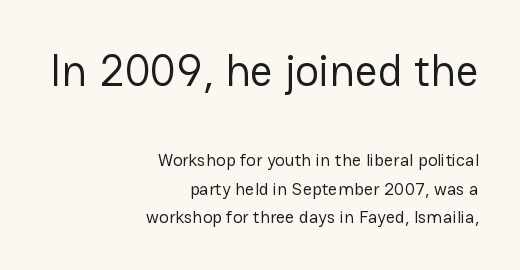
The image shows 45 px regular-weight sans-serif type, upright; set right-aligned, normal line spacing (1.58x), normal letter spacing, not underlined; the first (top) block is 2.5x larger; low stroke contrast and a medium x-height.
